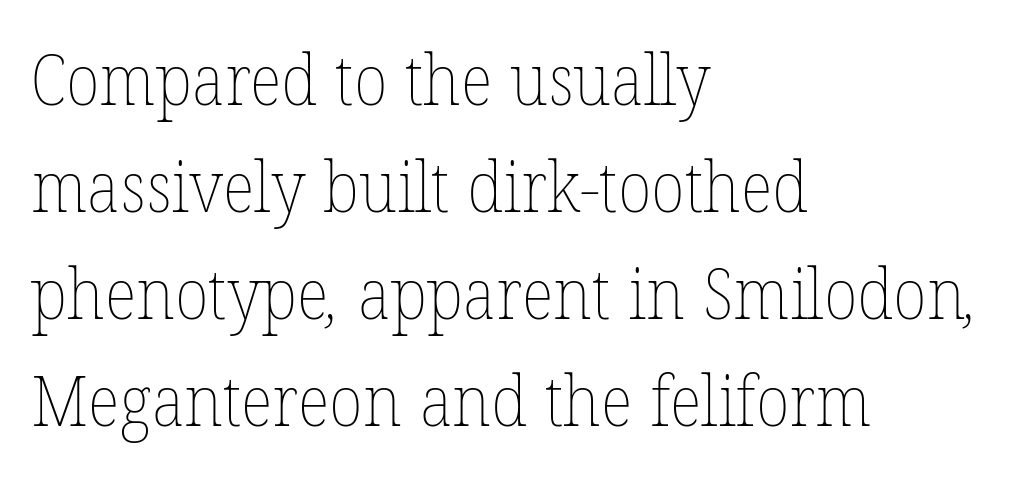
{"bold": "no", "weight": "thin", "width": "normal", "stroke_contrast": "low", "x_height": "medium", "monospaced": "no", "underline": "no", "align": "left", "line_spacing": "normal", "line_spacing_ratio": 1.55, "letter_spacing": "normal", "letter_spacing_em": 0.0, "glyph_px": 69}
